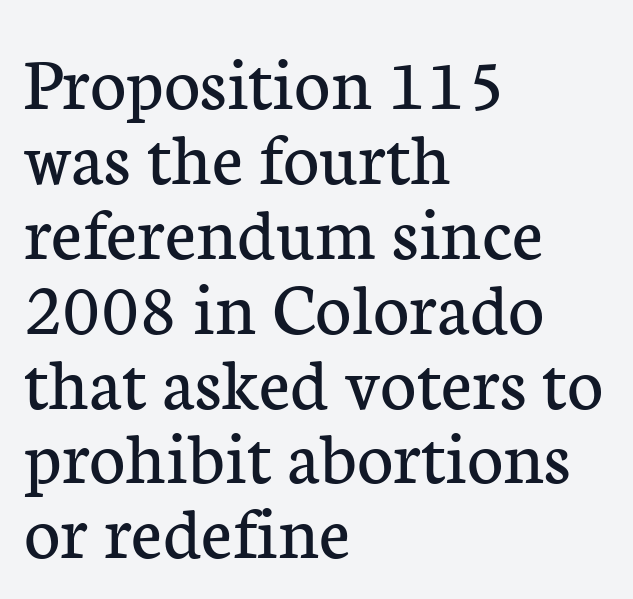
The image shows 78 px regular-weight serif type, upright; set left-aligned, tight line spacing (0.96x), normal letter spacing, not underlined; low stroke contrast and a medium x-height.
